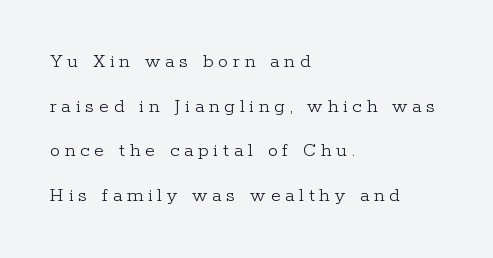
{"italic": "no", "bold": "no", "underline": "no", "align": "left", "line_spacing": "loose", "line_spacing_ratio": 2.23, "letter_spacing": "wide", "letter_spacing_em": 0.24, "glyph_px": 20}
